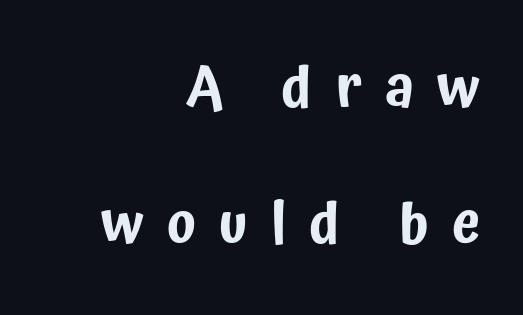
{"serif": "no", "italic": "no", "width": "condensed", "stroke_contrast": "low", "x_height": "medium", "monospaced": "no", "underline": "no", "align": "right", "line_spacing": "loose", "line_spacing_ratio": 2.38, "letter_spacing": "wide", "letter_spacing_em": 0.41, "glyph_px": 57}
